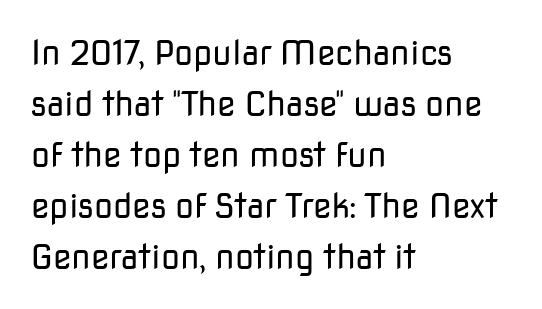
The image shows 34 px regular-weight sans-serif type, upright; set left-aligned, normal line spacing (1.5x), normal letter spacing, not underlined; low stroke contrast and a medium x-height.
